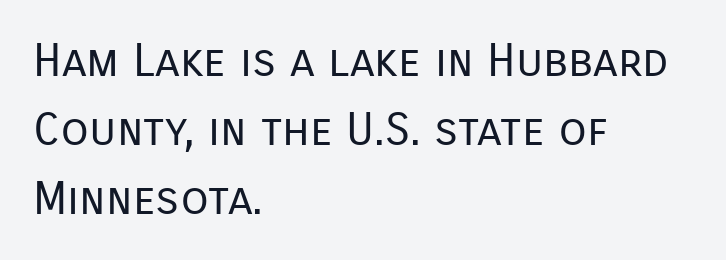
{"serif": "no", "italic": "no", "bold": "no", "weight": "regular", "width": "normal", "stroke_contrast": "low", "x_height": "medium", "monospaced": "no", "underline": "no", "align": "left", "line_spacing": "normal", "line_spacing_ratio": 1.5, "letter_spacing": "normal", "letter_spacing_em": 0.0, "glyph_px": 46}
